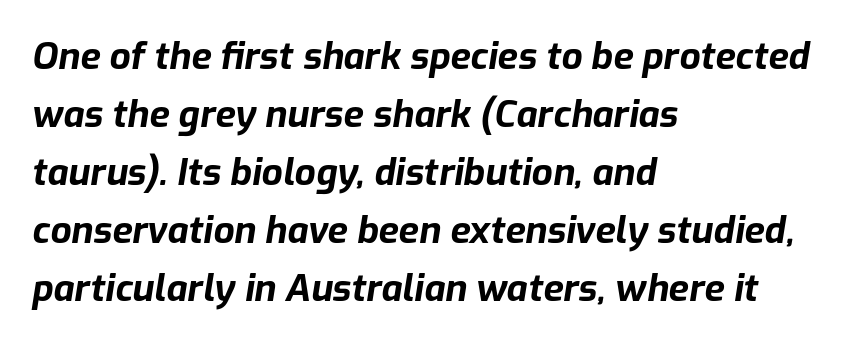
{"italic": "yes", "lean": "right", "slant_degrees": 9, "bold": "yes", "weight": "bold", "width": "normal", "stroke_contrast": "low", "x_height": "medium", "monospaced": "no", "underline": "no", "align": "left", "line_spacing": "normal", "line_spacing_ratio": 1.57, "letter_spacing": "normal", "letter_spacing_em": 0.0, "glyph_px": 37}
